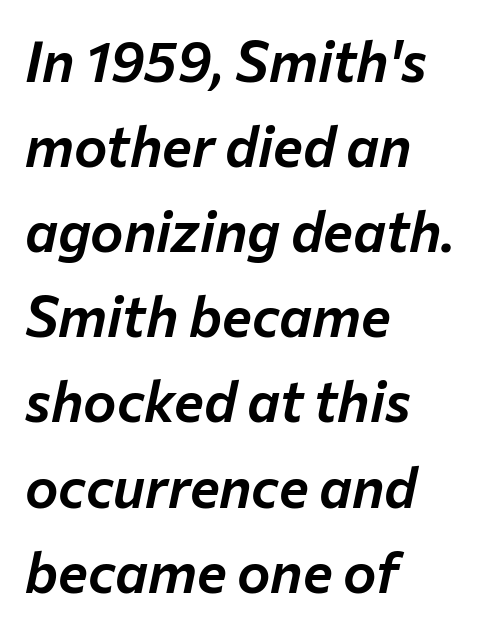
Is this a fixed-width face? No — the glyphs have proportional, varying widths. There is no visible air inserted between adjacent glyphs. A clean baseline with only descenders dipping below it. It's the slanting kind of type. Regarding leading, the lines here are spaced in the standard way.
